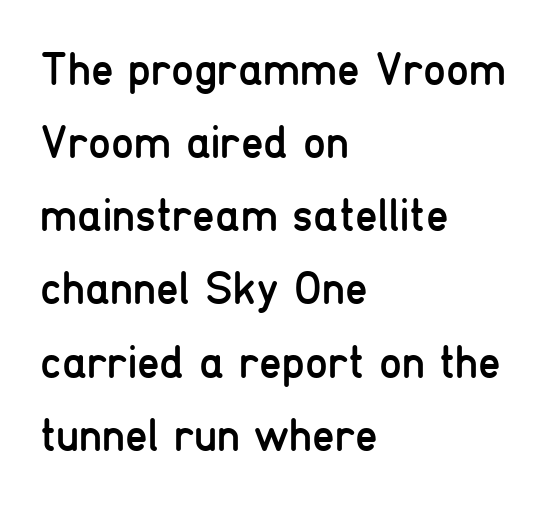
Normally led — the rows are evenly, conventionally spaced. Nothing heavy about these letters — not bold at all. Do the letters lean? They stand straight. The paragraph shown leans on its left margin.
